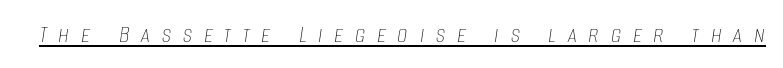
Q: Is the text bold? A: No.
Q: Is the text italic (slanted)? A: Yes, it leans right by about 8 degrees.
Q: Is the text underlined? A: Yes.
Q: Is the spacing between letters normal or unusually wide? A: Unusually wide.
